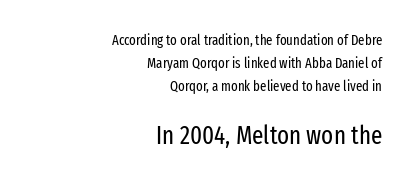
The image shows 25 px text type, upright; set right-aligned, normal line spacing (1.64x), normal letter spacing, not underlined; the second (bottom) block is 1.79x larger.
